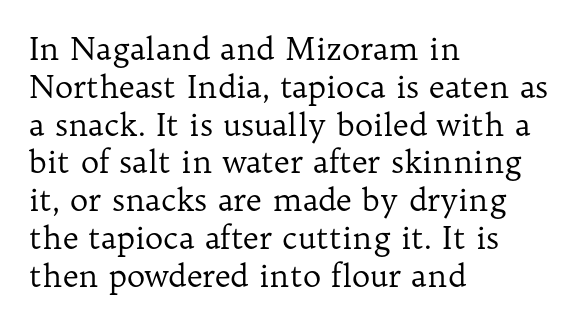
The image shows 31 px regular-weight serif type, upright; set left-aligned, line spacing 1.22x, normal letter spacing, not underlined; low stroke contrast and a medium x-height.
